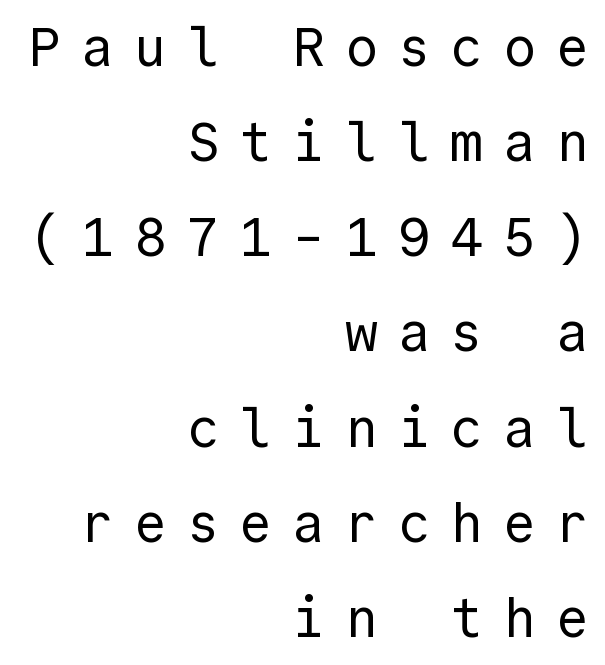
The foot of each line stays bare and open. Note the uniform advance width — an 'i' takes as much space as an 'm'. The font is comparable to plain body text, perhaps lighter. Short and long lines alike share a common ending point at right.
